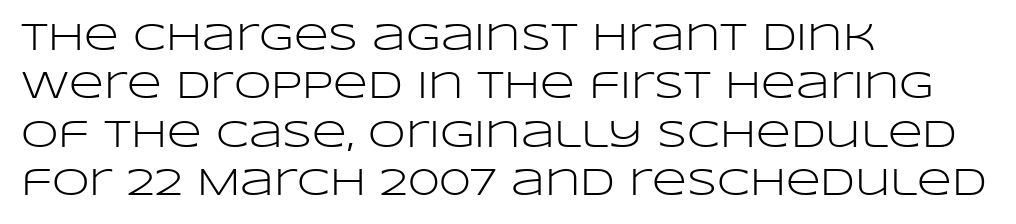
{"serif": "no", "italic": "no", "bold": "no", "weight": "light", "width": "wide", "stroke_contrast": "low", "x_height": "large", "monospaced": "no", "underline": "no", "align": "left", "line_spacing": "normal", "line_spacing_ratio": 1.27, "letter_spacing": "normal", "letter_spacing_em": 0.0, "glyph_px": 38}
